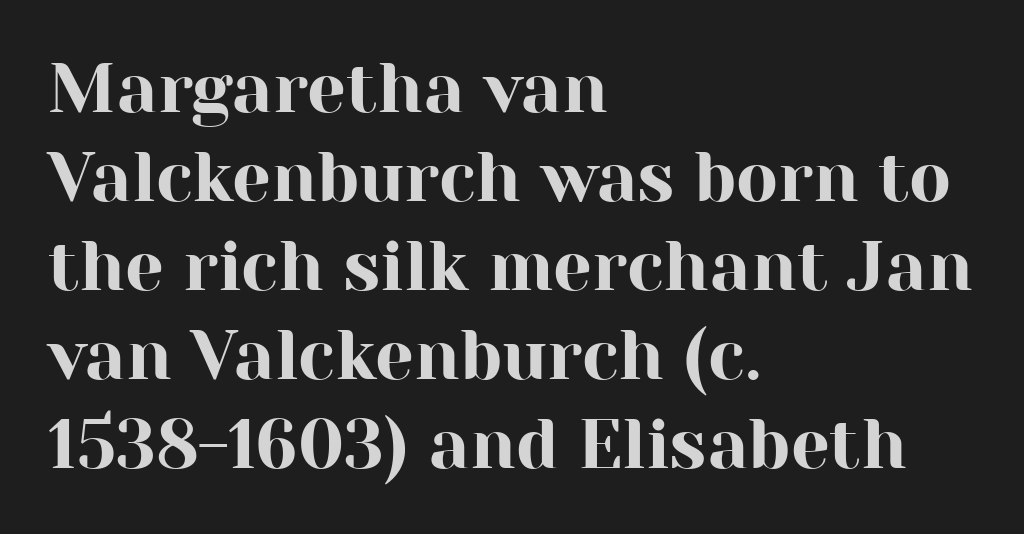
Q: Is the text italic (slanted)? A: No, it is upright.
Q: Is the typeface a serif or a sans-serif typeface? A: Serif.
Q: Is the text underlined? A: No.
Q: How is the paragraph aligned? A: Left-aligned.
Q: Is the spacing between letters normal or unusually wide? A: Normal.
Q: Is the spacing between lines tight, normal or loose? A: Normal.
Q: Width (condensed, normal, or wide)? A: Normal.
Q: Stroke contrast? A: High.
Q: x-height? A: Medium.
Q: Monospaced? A: No.
